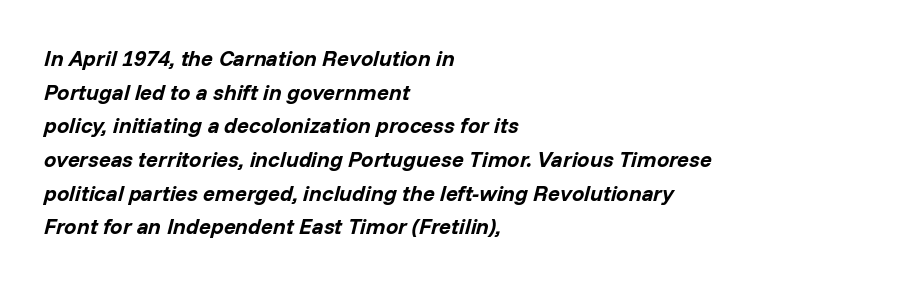
{"italic": "yes", "lean": "right", "slant_degrees": 14, "bold": "yes", "underline": "no", "align": "left", "line_spacing": "normal", "line_spacing_ratio": 1.53, "letter_spacing": "normal", "letter_spacing_em": 0.0, "glyph_px": 22}
